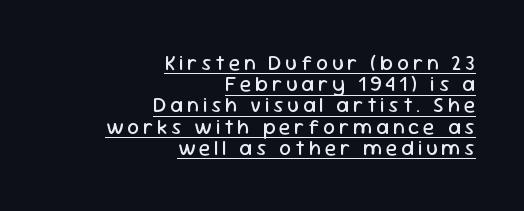
Q: Is the text bold? A: No.
Q: Is the text italic (slanted)? A: No, it is upright.
Q: Is the text underlined? A: Yes.
Q: How is the paragraph aligned? A: Right-aligned.
Q: Is the spacing between lines tight, normal or loose? A: Tight.
